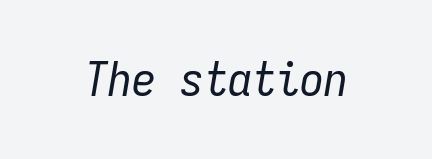
The image shows 48 px regular-weight, condensed type, italic (leaning right), monospaced; set normal letter spacing, not underlined; low stroke contrast and a medium x-height.
